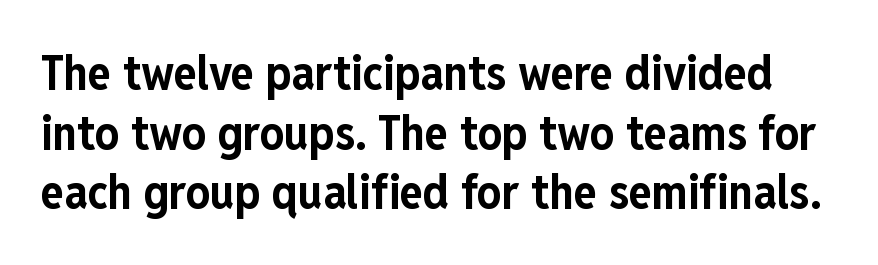
The image shows 48 px bold, condensed sans-serif type, upright; set line spacing 1.24x, normal letter spacing, not underlined; low stroke contrast and a medium x-height.
